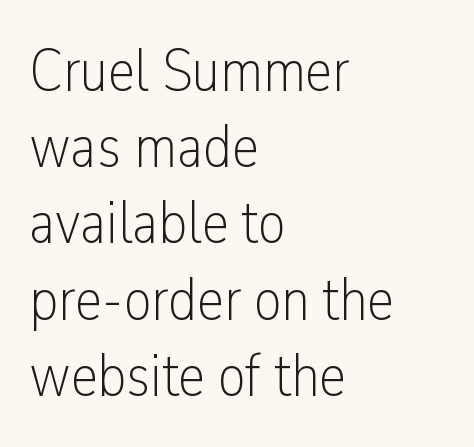
Q: Is the text bold? A: No.
Q: Is the text italic (slanted)? A: No, it is upright.
Q: Is the typeface a serif or a sans-serif typeface? A: Sans-serif.
Q: Is the text underlined? A: No.
Q: How is the paragraph aligned? A: Left-aligned.
Q: Is the spacing between letters normal or unusually wide? A: Normal.
Q: Is the spacing between lines tight, normal or loose? A: Normal.
Q: Width (condensed, normal, or wide)? A: Condensed.
Q: Stroke contrast? A: Low.
Q: x-height? A: Medium.
Q: Monospaced? A: No.
